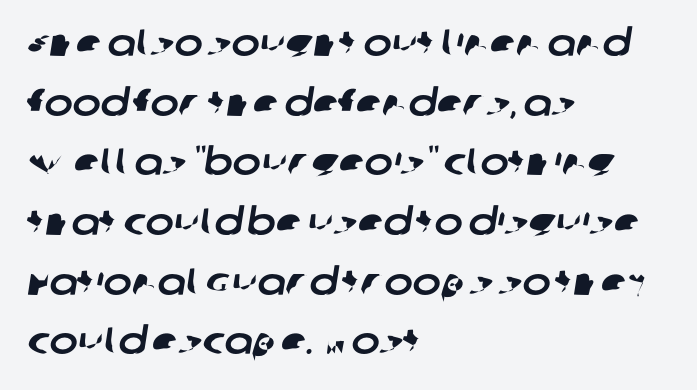
The image shows 38 px sans-serif type; set left-aligned, normal line spacing (1.57x), normal letter spacing, not underlined; low stroke contrast and a large x-height.
